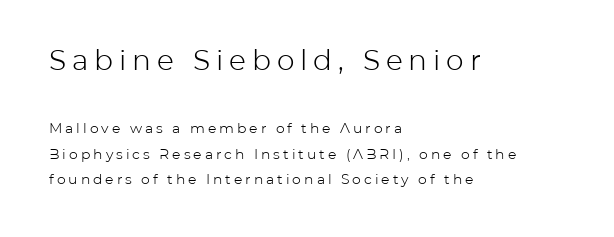
Q: Is the text bold? A: No.
Q: Is the text italic (slanted)? A: No, it is upright.
Q: Is the typeface a serif or a sans-serif typeface? A: Sans-serif.
Q: Is the text underlined? A: No.
Q: How is the paragraph aligned? A: Left-aligned.
Q: Is the spacing between letters normal or unusually wide? A: Unusually wide.
Q: Which block of text is set in a larger size, the first (top) or the second (bottom)? A: The first (top) one.
Q: Width (condensed, normal, or wide)? A: Normal.
Q: Stroke contrast? A: Low.
Q: x-height? A: Medium.
Q: Monospaced? A: No.
